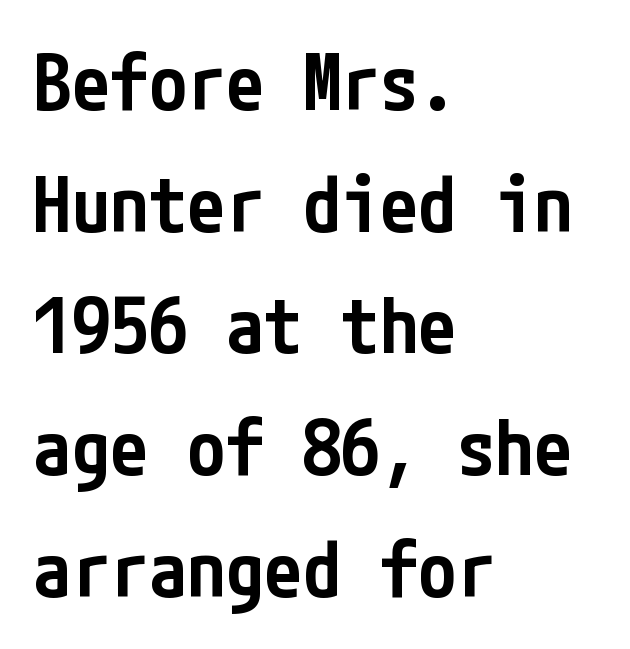
There is no visible air inserted between adjacent glyphs. Plain, unruled lines of type. I'd describe the lettering as semibold — firm but not a full bold. The paragraph has a hard left edge and a soft right edge. Students, observe: this is what conventionally led text looks like. The typography opts for an upright posture over an oblique one.
